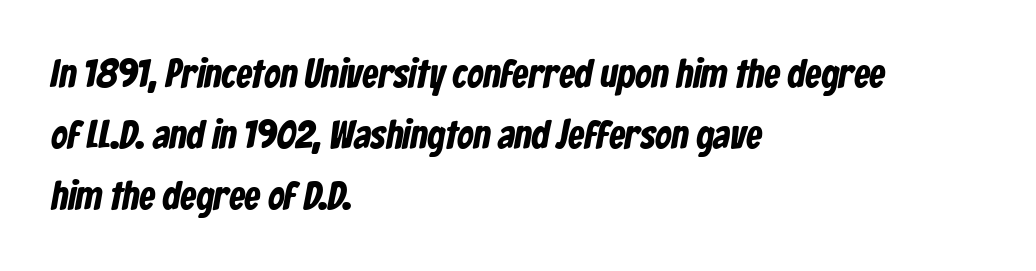
{"serif": "no", "bold": "yes", "weight": "bold", "width": "condensed", "stroke_contrast": "low", "x_height": "medium", "monospaced": "no", "underline": "no", "align": "left", "line_spacing": "normal", "line_spacing_ratio": 1.53, "letter_spacing": "normal", "letter_spacing_em": 0.0, "glyph_px": 40}
